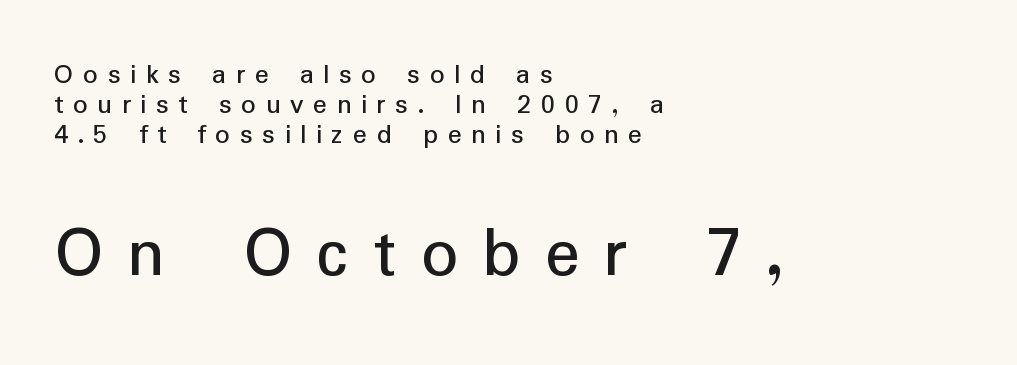
Q: Is the text bold? A: No.
Q: Is the text italic (slanted)? A: No, it is upright.
Q: Is the typeface a serif or a sans-serif typeface? A: Sans-serif.
Q: Is the text underlined? A: No.
Q: How is the paragraph aligned? A: Left-aligned.
Q: Is the spacing between letters normal or unusually wide? A: Unusually wide.
Q: Is the spacing between lines tight, normal or loose? A: Tight.
Q: Which block of text is set in a larger size, the first (top) or the second (bottom)? A: The second (bottom) one.
Q: Width (condensed, normal, or wide)? A: Normal.
Q: Stroke contrast? A: Low.
Q: x-height? A: Medium.
Q: Monospaced? A: No.
